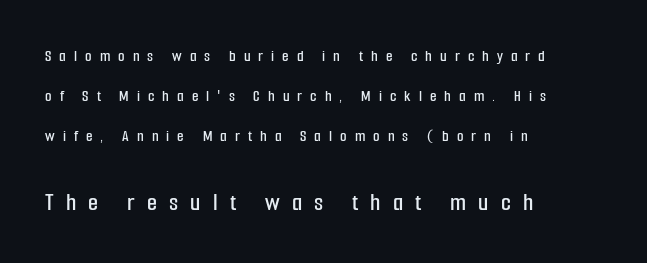
Q: Is the text italic (slanted)? A: No, it is upright.
Q: Is the text underlined? A: No.
Q: How is the paragraph aligned? A: Left-aligned.
Q: Is the spacing between letters normal or unusually wide? A: Unusually wide.
Q: Is the spacing between lines tight, normal or loose? A: Loose.
Q: Which block of text is set in a larger size, the first (top) or the second (bottom)? A: The second (bottom) one.
